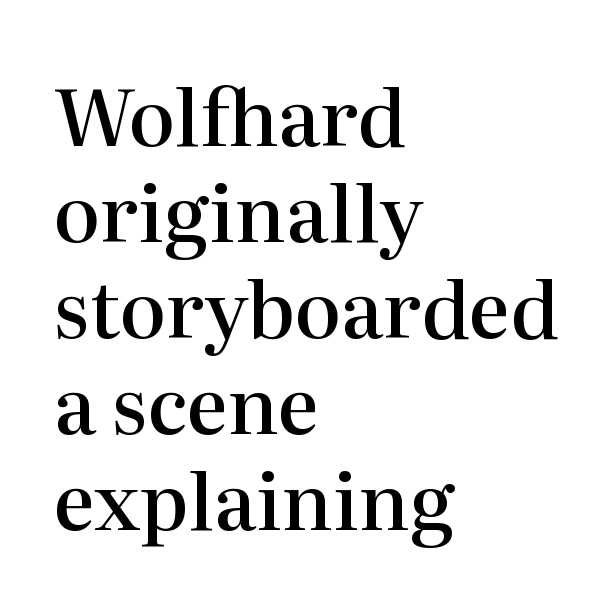
The image shows 78 px semibold serif type, upright; set left-aligned, line spacing 1.23x, normal letter spacing, not underlined; high stroke contrast and a medium x-height.
